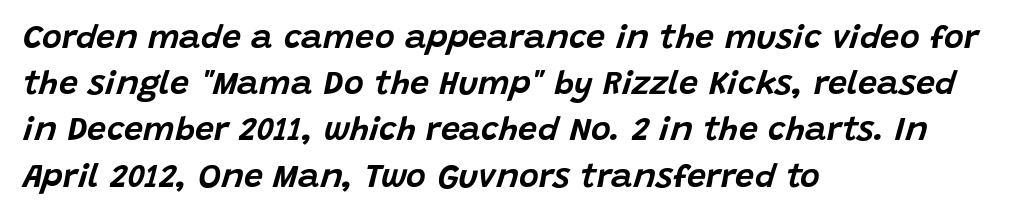
The image shows 34 px text type, italic (leaning right); set left-aligned, normal line spacing (1.36x), normal letter spacing, not underlined; low stroke contrast and a large x-height.
